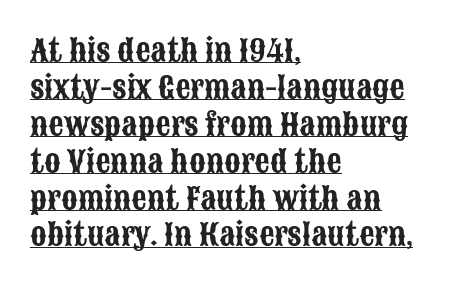
{"serif": "no", "italic": "no", "width": "condensed", "stroke_contrast": "low", "x_height": "large", "monospaced": "no", "underline": "yes", "align": "left", "line_spacing_ratio": 1.23, "letter_spacing": "normal", "letter_spacing_em": 0.0, "glyph_px": 30}
